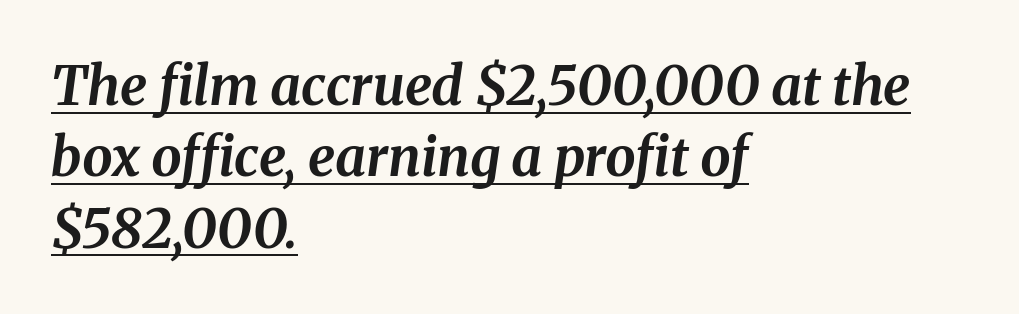
{"italic": "yes", "lean": "right", "slant_degrees": 8, "bold": "yes", "weight": "bold", "width": "normal", "stroke_contrast": "medium", "x_height": "medium", "monospaced": "no", "underline": "yes", "align": "left", "line_spacing": "normal", "line_spacing_ratio": 1.32, "letter_spacing": "normal", "letter_spacing_em": 0.0, "glyph_px": 54}
